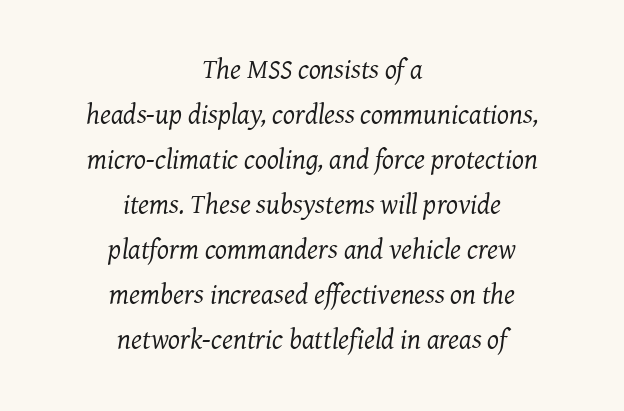
The face used here is seriffed, in the tradition of book romans. A typesetter would call this leading conventional body-copy spacing. The line texture is even and compact thanks to regular tracking. A student would call this center alignment; a typographer would say set centered.
